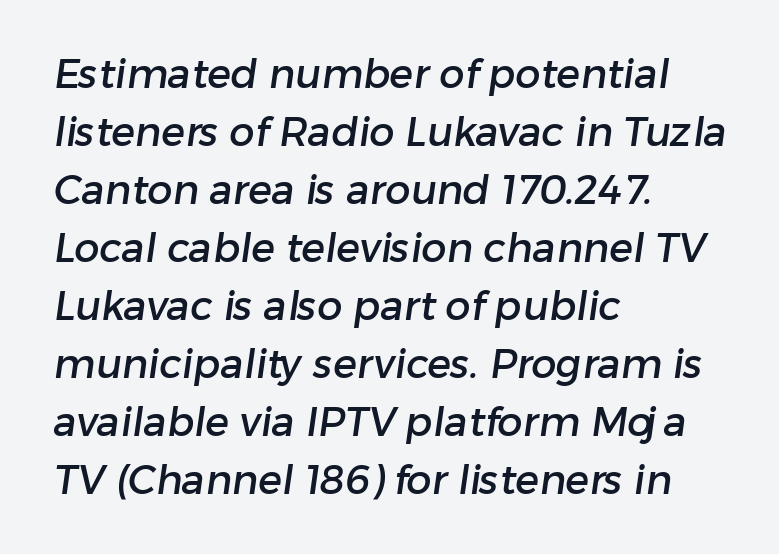
Q: Is the typeface a serif or a sans-serif typeface? A: Sans-serif.
Q: Is the text underlined? A: No.
Q: How is the paragraph aligned? A: Left-aligned.
Q: Is the spacing between letters normal or unusually wide? A: Normal.
Q: Is the spacing between lines tight, normal or loose? A: Normal.
Q: Width (condensed, normal, or wide)? A: Normal.
Q: Stroke contrast? A: Low.
Q: x-height? A: Medium.
Q: Monospaced? A: No.
